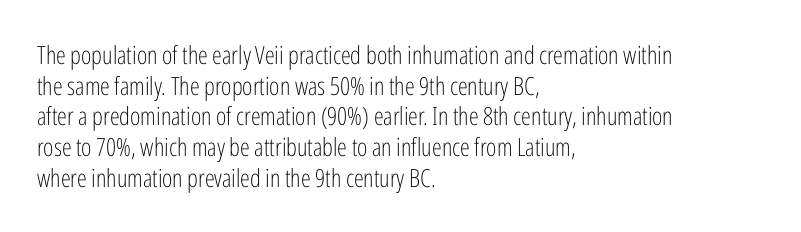
The letters look calm and open, with moderate or lighter stems. Descenders are the only things crossing below the line. Left-aligned paragraph, ragged on the right. Short note: letters normally spaced.
